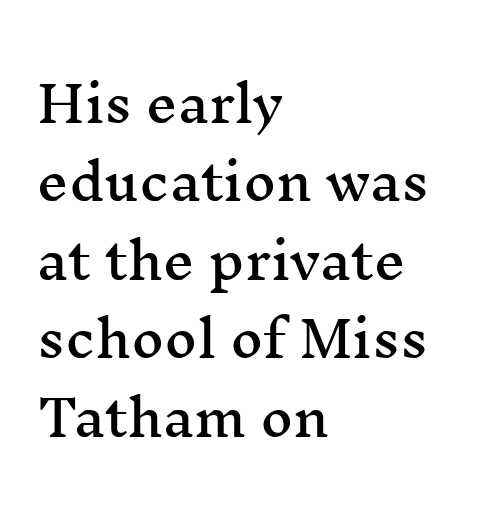
Posture: straight, roman, zero tilt. Underline: absent. Vertically, the passage feels balanced, rows spaced as you'd expect. The line texture is even and compact thanks to regular tracking. The rendering shows small feet on the letterforms — a serif design.
